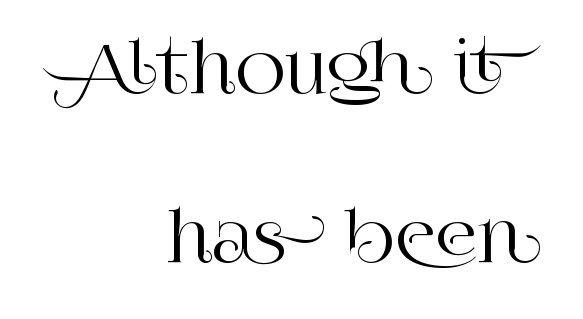
Q: Is the text italic (slanted)? A: No, it is upright.
Q: Is the typeface a serif or a sans-serif typeface? A: Serif.
Q: Is the text underlined? A: No.
Q: How is the paragraph aligned? A: Right-aligned.
Q: Is the spacing between letters normal or unusually wide? A: Normal.
Q: Is the spacing between lines tight, normal or loose? A: Loose.
Q: Width (condensed, normal, or wide)? A: Normal.
Q: Stroke contrast? A: High.
Q: x-height? A: Large.
Q: Monospaced? A: No.
